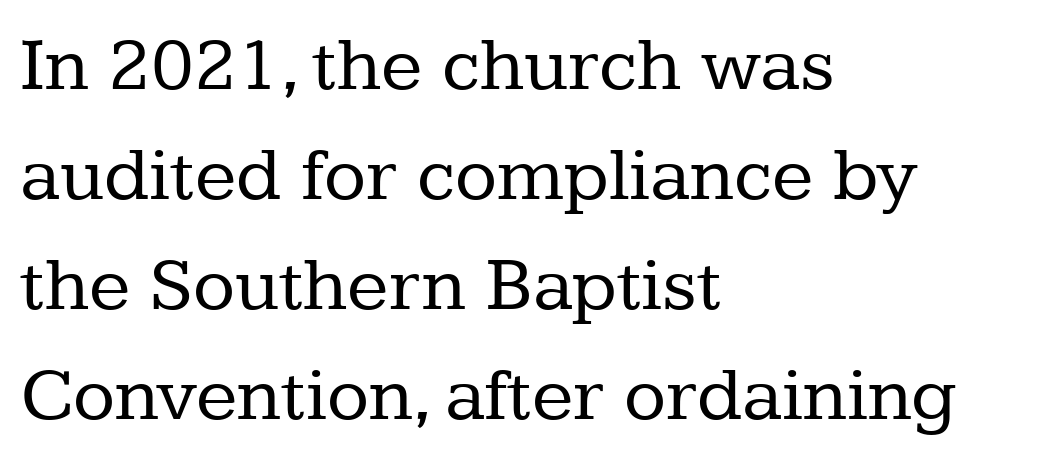
{"serif": "yes", "italic": "no", "bold": "no", "weight": "regular", "width": "normal", "stroke_contrast": "low", "x_height": "medium", "monospaced": "no", "underline": "no", "align": "left", "line_spacing": "normal", "line_spacing_ratio": 1.43, "letter_spacing": "normal", "letter_spacing_em": 0.0, "glyph_px": 77}
